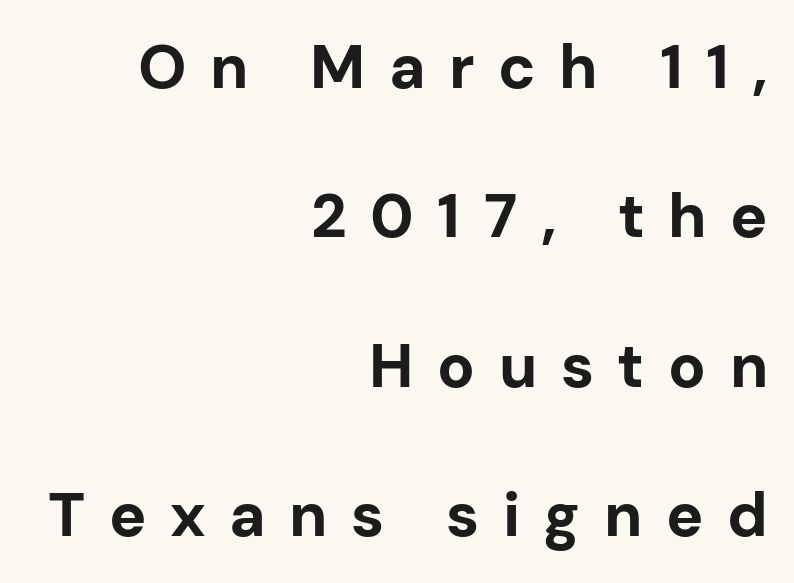
Q: Is the text bold? A: Yes.
Q: Is the text italic (slanted)? A: No, it is upright.
Q: Is the typeface a serif or a sans-serif typeface? A: Sans-serif.
Q: Is the text underlined? A: No.
Q: How is the paragraph aligned? A: Right-aligned.
Q: Is the spacing between letters normal or unusually wide? A: Unusually wide.
Q: Is the spacing between lines tight, normal or loose? A: Loose.
Q: Width (condensed, normal, or wide)? A: Normal.
Q: Stroke contrast? A: Low.
Q: x-height? A: Medium.
Q: Monospaced? A: No.
